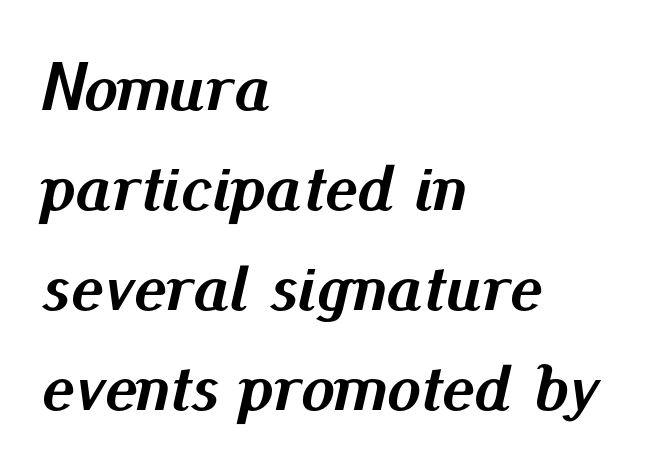
The image shows 68 px semibold type, italic (leaning right); set left-aligned, normal line spacing (1.47x), normal letter spacing, not underlined; medium stroke contrast and a small x-height.
